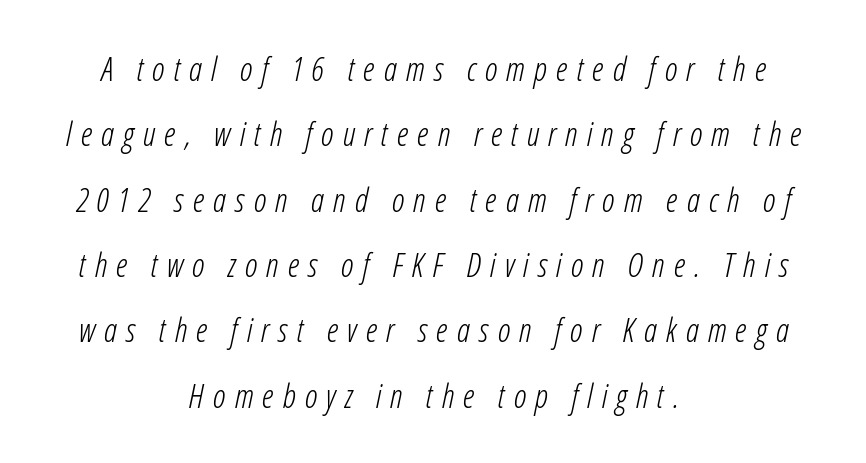
{"italic": "yes", "lean": "right", "slant_degrees": 12, "bold": "no", "weight": "light", "width": "condensed", "stroke_contrast": "low", "x_height": "medium", "monospaced": "no", "underline": "no", "align": "center", "line_spacing": "loose", "line_spacing_ratio": 1.98, "letter_spacing": "wide", "letter_spacing_em": 0.27, "glyph_px": 33}
